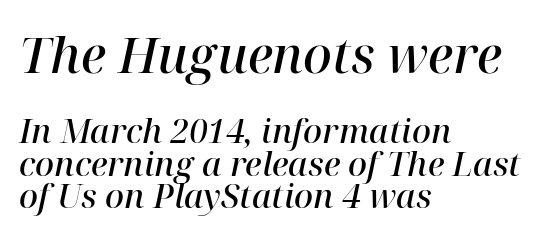
Q: Is the text bold? A: Semi-bold.
Q: Is the text italic (slanted)? A: Yes, it leans right by about 12 degrees.
Q: Is the typeface a serif or a sans-serif typeface? A: Serif.
Q: Is the text underlined? A: No.
Q: How is the paragraph aligned? A: Left-aligned.
Q: Is the spacing between letters normal or unusually wide? A: Normal.
Q: Is the spacing between lines tight, normal or loose? A: Tight.
Q: Which block of text is set in a larger size, the first (top) or the second (bottom)? A: The first (top) one.
Q: Width (condensed, normal, or wide)? A: Normal.
Q: Stroke contrast? A: High.
Q: x-height? A: Medium.
Q: Monospaced? A: No.
